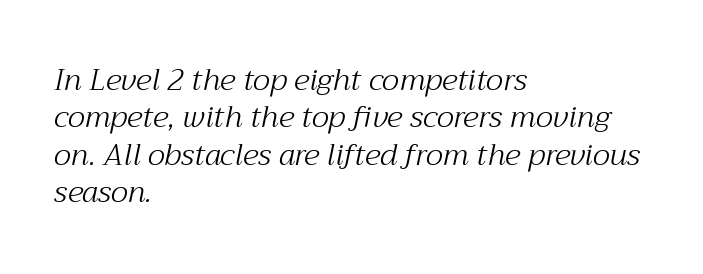
The passage shown leans; its letterforms are oblique. Vertically, the passage feels balanced, rows spaced as you'd expect. Is the type heavy? It reads as light-to-regular instead. Underline: absent.
